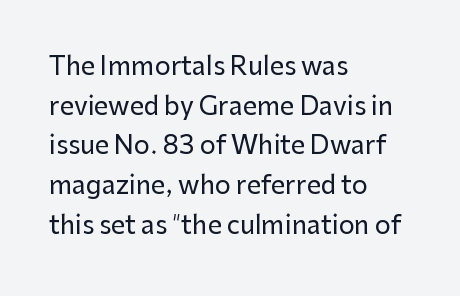
The image shows 25 px text type, upright; set left-aligned, normal line spacing (1.59x), normal letter spacing, not underlined.
